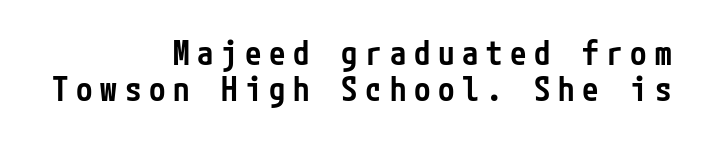
Q: Is the text bold? A: Semi-bold.
Q: Is the text italic (slanted)? A: No, it is upright.
Q: Is the typeface a serif or a sans-serif typeface? A: Sans-serif.
Q: Is the text underlined? A: No.
Q: How is the paragraph aligned? A: Right-aligned.
Q: Is the spacing between letters normal or unusually wide? A: Unusually wide.
Q: Is the spacing between lines tight, normal or loose? A: Tight.
Q: Width (condensed, normal, or wide)? A: Condensed.
Q: Stroke contrast? A: Low.
Q: x-height? A: Medium.
